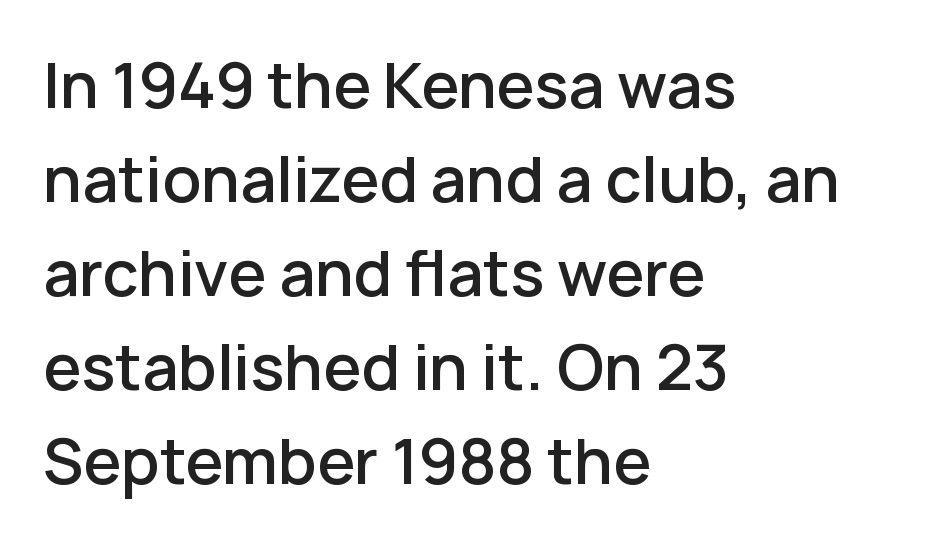
The rendering uses a semibold face; strokes are thickened but not to full bold. Letterform terminals end flat and unadorned throughout the passage. Do the letters lean? They stand straight. In terms of leading, this rendering sits right in the middle. The letters sit at their default tracking, neither squeezed nor spread.
